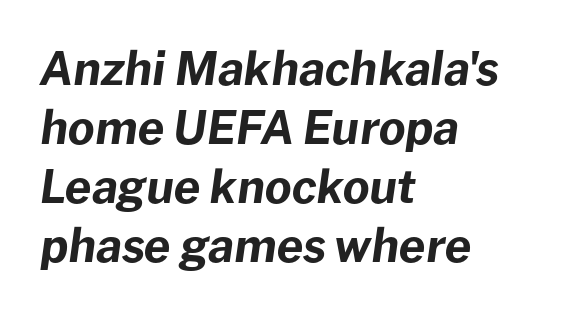
Q: Is the text bold? A: Yes.
Q: Is the text italic (slanted)? A: Yes, it leans right by about 8 degrees.
Q: Is the text underlined? A: No.
Q: How is the paragraph aligned? A: Left-aligned.
Q: Is the spacing between letters normal or unusually wide? A: Normal.
Q: Is the spacing between lines tight, normal or loose? A: Normal.
Q: Width (condensed, normal, or wide)? A: Normal.
Q: Stroke contrast? A: Low.
Q: x-height? A: Medium.
Q: Monospaced? A: No.
